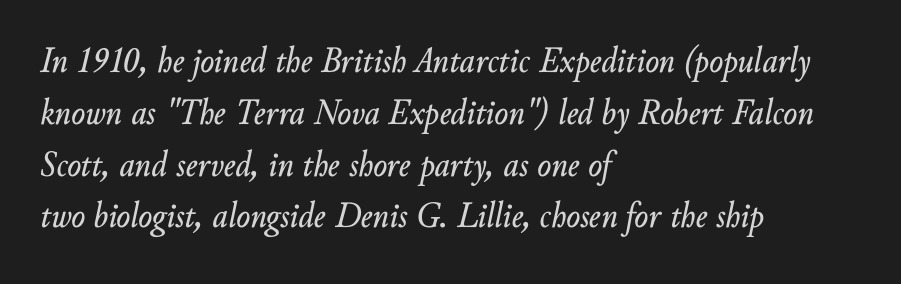
Compared with ordinary roman type, these characters are visibly tilted. The designer left line spacing at the default. Think of a printed novel: that variable character pitch is what you see here. Standard letterfit; no display-style spreading of the glyphs.
